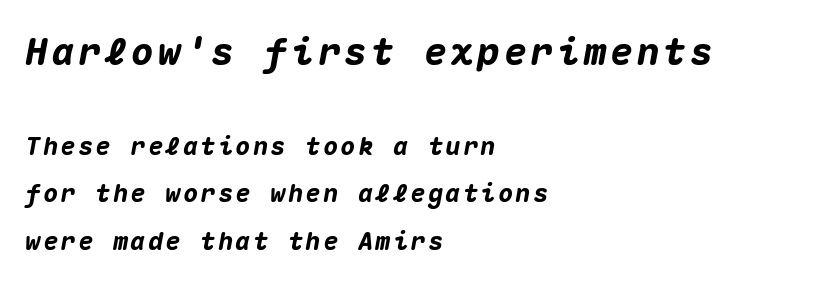
The space directly below the letters is spotless. Leading: increased. This is oblique type, the kind used for emphasis or titles. Heavy, bold letterforms. Caption: multi-line text, flush left, ragged right. Is this a fixed-width face? Yes — each glyph sits in an identical cell.
